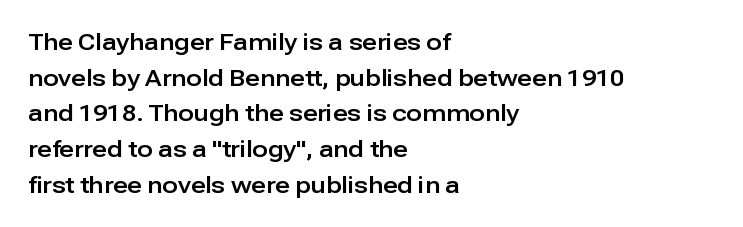
The image shows 23 px text type, upright; set left-aligned, normal line spacing (1.55x), normal letter spacing, not underlined.
